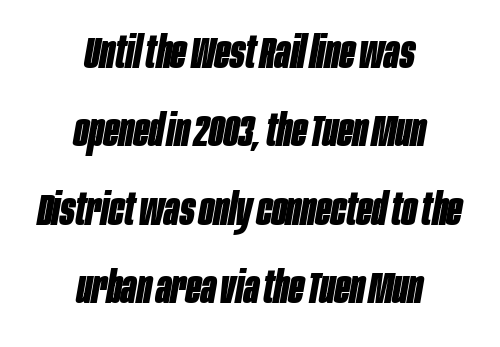
Emphasis by weight is at full strength: bold. Check under the words: just untouched page. Proportional: the letters do not fall into vertical columns. The glyphs look as if they've been sheared to an angle. The paragraph shown floats in the horizontal middle. This rendering leaves character spacing at its baseline value.
